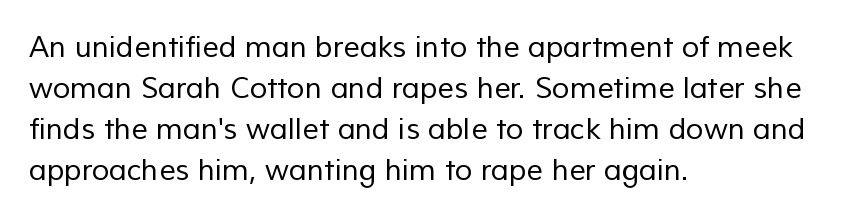
Q: Is the text bold? A: No.
Q: Is the typeface a serif or a sans-serif typeface? A: Sans-serif.
Q: Is the text underlined? A: No.
Q: How is the paragraph aligned? A: Left-aligned.
Q: Is the spacing between letters normal or unusually wide? A: Normal.
Q: Is the spacing between lines tight, normal or loose? A: Normal.
Q: Width (condensed, normal, or wide)? A: Normal.
Q: Stroke contrast? A: Low.
Q: x-height? A: Medium.
Q: Monospaced? A: No.
